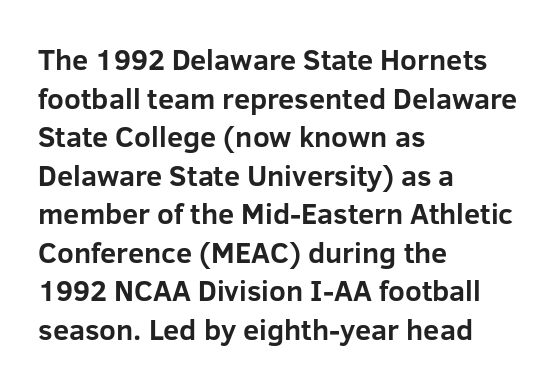
{"serif": "no", "italic": "no", "bold": "yes", "weight": "bold", "width": "normal", "stroke_contrast": "low", "x_height": "medium", "monospaced": "no", "underline": "no", "align": "left", "line_spacing": "normal", "line_spacing_ratio": 1.33, "letter_spacing": "normal", "letter_spacing_em": 0.0, "glyph_px": 29}
